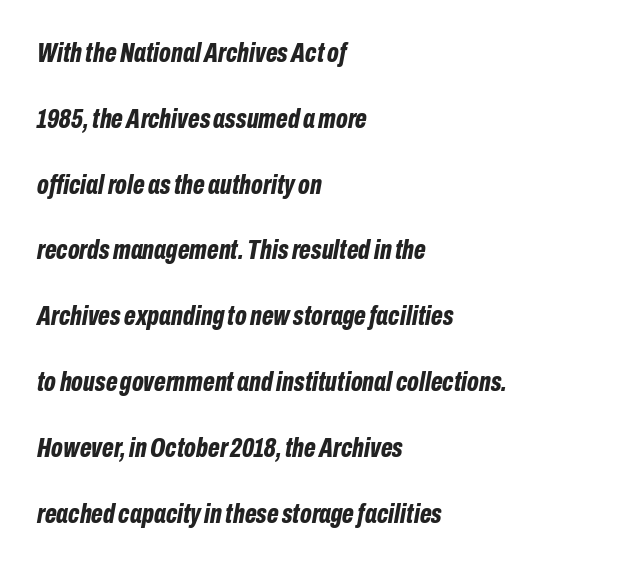
The text carries the slant typical of an italic or oblique font. The passage shown has conventional tracking throughout. The setting favours the left margin, as ordinary paragraphs usually do. Each letter keeps its own natural width here, so spacing adapts to shape.
